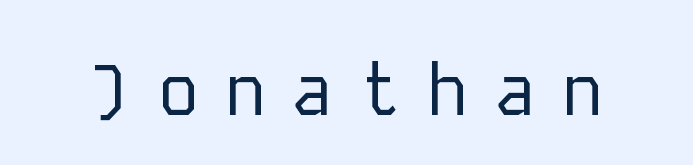
Q: Is the text bold? A: No.
Q: Is the text italic (slanted)? A: No, it is upright.
Q: Is the typeface a serif or a sans-serif typeface? A: Sans-serif.
Q: Is the text underlined? A: No.
Q: Is the spacing between letters normal or unusually wide? A: Unusually wide.
Q: Width (condensed, normal, or wide)? A: Normal.
Q: Stroke contrast? A: Low.
Q: x-height? A: Medium.
Q: Monospaced? A: Yes.
